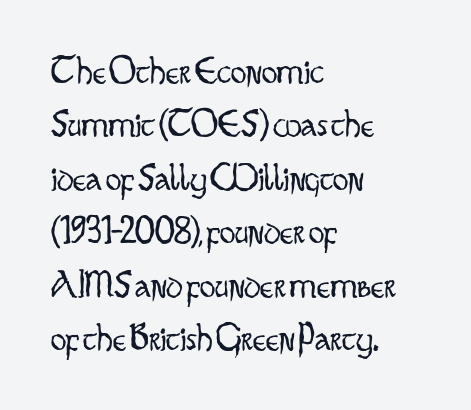
Q: Is the text bold? A: No.
Q: Is the text italic (slanted)? A: No, it is upright.
Q: Is the typeface a serif or a sans-serif typeface? A: Sans-serif.
Q: Is the text underlined? A: No.
Q: How is the paragraph aligned? A: Left-aligned.
Q: Is the spacing between letters normal or unusually wide? A: Normal.
Q: Is the spacing between lines tight, normal or loose? A: Normal.
Q: Width (condensed, normal, or wide)? A: Condensed.
Q: Stroke contrast? A: Low.
Q: x-height? A: Small.
Q: Monospaced? A: No.
